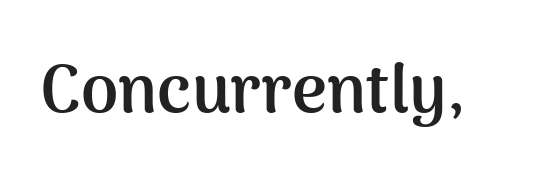
The image shows 67 px semibold sans-serif type, upright; set normal letter spacing, not underlined; medium stroke contrast and a medium x-height.
